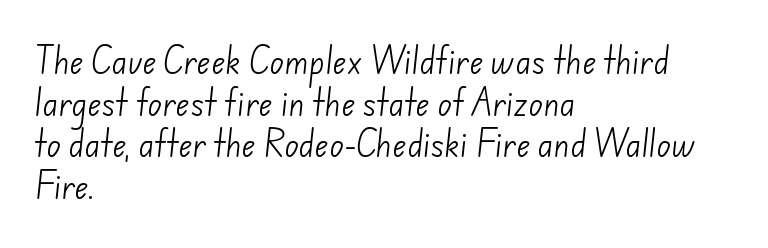
{"serif": "no", "bold": "no", "weight": "light", "width": "normal", "stroke_contrast": "low", "x_height": "small", "monospaced": "no", "underline": "no", "align": "left", "line_spacing": "normal", "line_spacing_ratio": 1.39, "letter_spacing": "normal", "letter_spacing_em": 0.0, "glyph_px": 30}
